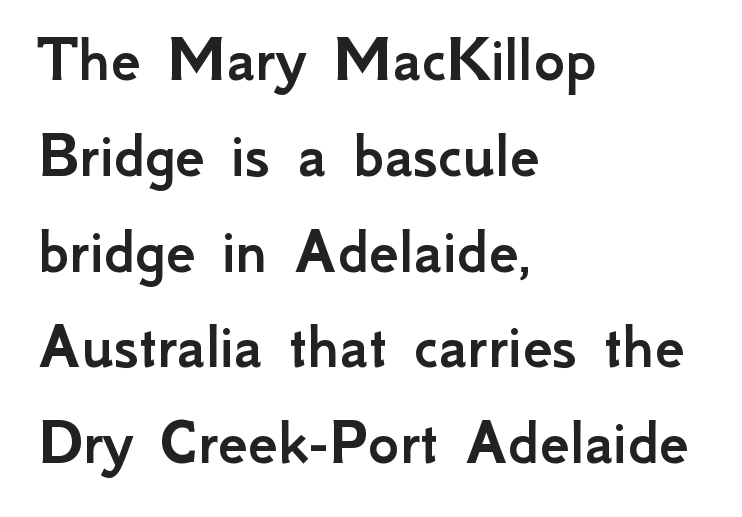
Q: Is the text italic (slanted)? A: No, it is upright.
Q: Is the typeface a serif or a sans-serif typeface? A: Sans-serif.
Q: Is the text underlined? A: No.
Q: How is the paragraph aligned? A: Left-aligned.
Q: Is the spacing between letters normal or unusually wide? A: Normal.
Q: Is the spacing between lines tight, normal or loose? A: Normal.
Q: Width (condensed, normal, or wide)? A: Normal.
Q: Stroke contrast? A: Low.
Q: x-height? A: Small.
Q: Monospaced? A: No.
